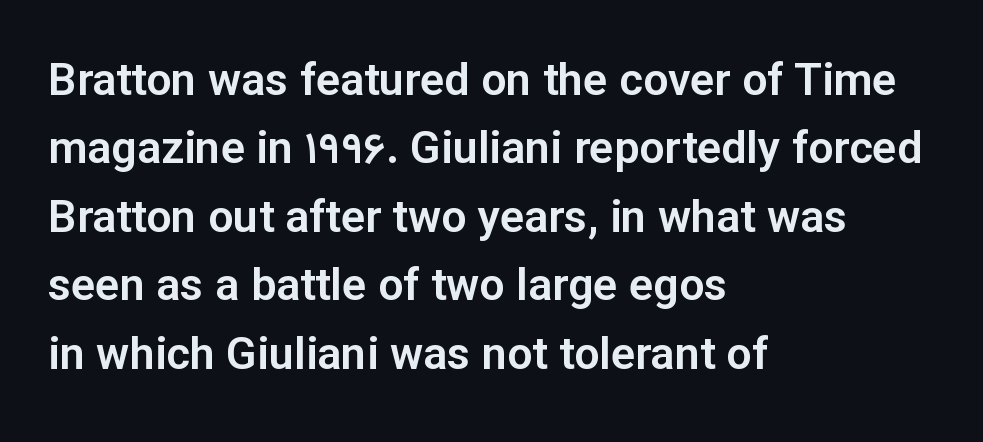
If you measured baseline to baseline, you'd find a middling distance. You could not count columns in this text — the font is proportionally spaced. This sample uses plain, unmodified letter spacing. A roman cut, with each character standing at attention. A classic flush-left, rag-right setting is used for this passage. Words float on clear page, feet unadorned.
